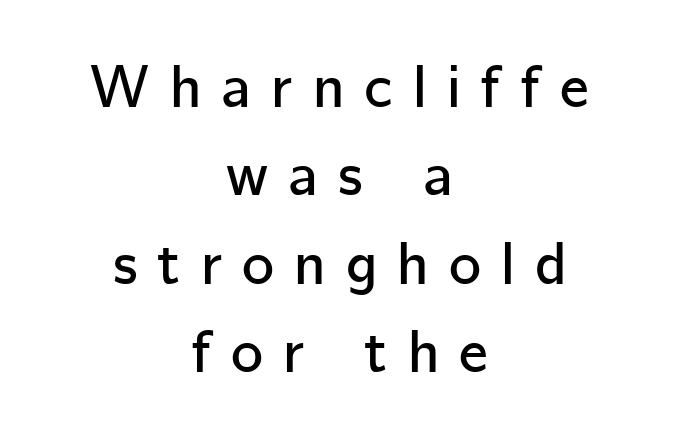
Letterform terminals end flat and unadorned throughout the passage. Regular leading. Is there any slant? The stems are plumb. Is this a fixed-width face? No — the glyphs have proportional, varying widths.
